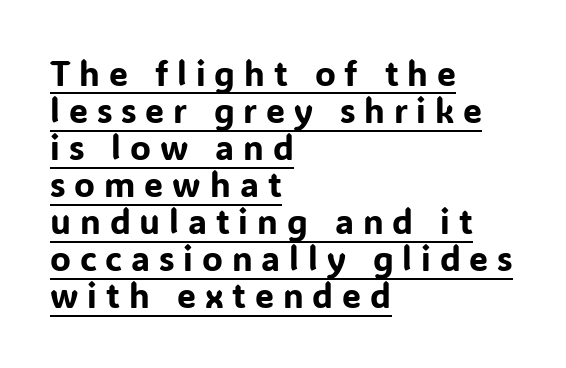
Q: Is the text italic (slanted)? A: No, it is upright.
Q: Is the typeface a serif or a sans-serif typeface? A: Sans-serif.
Q: Is the text underlined? A: Yes.
Q: How is the paragraph aligned? A: Left-aligned.
Q: Is the spacing between letters normal or unusually wide? A: Unusually wide.
Q: Is the spacing between lines tight, normal or loose? A: Tight.
Q: Width (condensed, normal, or wide)? A: Normal.
Q: Stroke contrast? A: Low.
Q: x-height? A: Medium.
Q: Monospaced? A: No.
